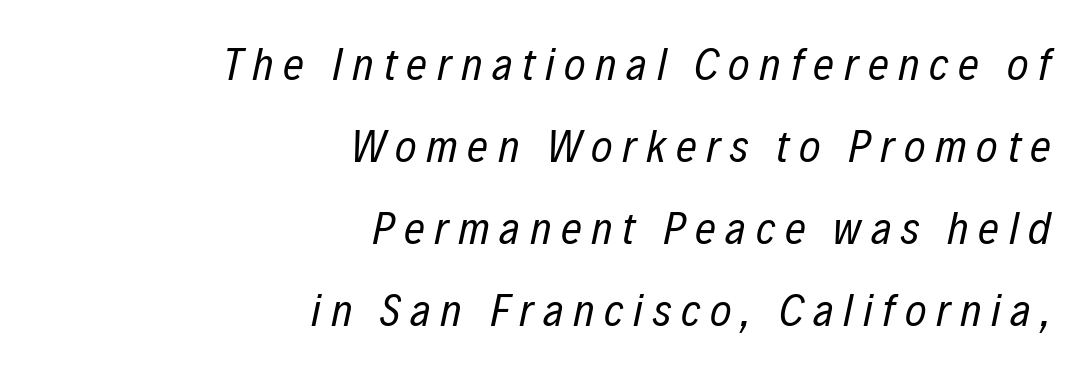
{"italic": "yes", "lean": "right", "slant_degrees": 12, "bold": "no", "weight": "regular", "width": "condensed", "stroke_contrast": "low", "x_height": "medium", "monospaced": "no", "underline": "no", "align": "right", "line_spacing_ratio": 1.78, "letter_spacing": "wide", "letter_spacing_em": 0.21, "glyph_px": 46}
